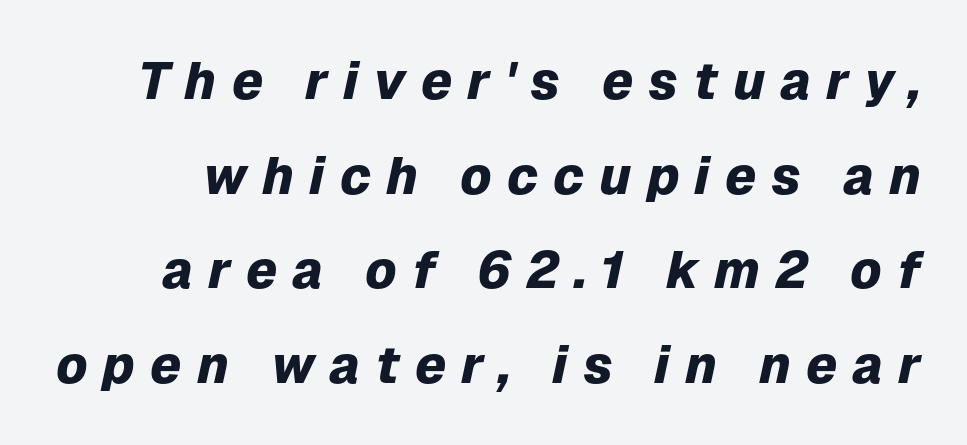
{"italic": "yes", "lean": "right", "slant_degrees": 12, "bold": "yes", "weight": "heavy", "width": "normal", "stroke_contrast": "low", "x_height": "medium", "monospaced": "no", "underline": "no", "line_spacing_ratio": 1.82, "letter_spacing": "wide", "letter_spacing_em": 0.29, "glyph_px": 52}
